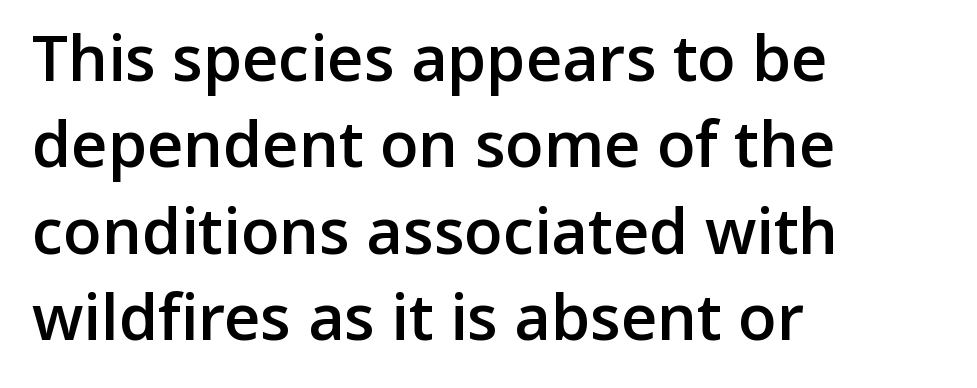
The image shows 63 px semibold sans-serif type, upright; set left-aligned, normal line spacing (1.37x), normal letter spacing, not underlined; low stroke contrast and a medium x-height.
